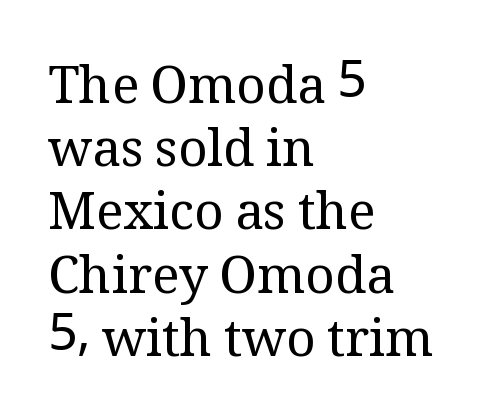
The passage shown is typed in a proportional face where columns would drift. This sample is left-justified, so line endings fall wherever the words run out. Look at the tracking — it's just the regular setting, nothing added. Plain, unruled lines of type. Tall strokes in this sample are plumb rather than angled.
